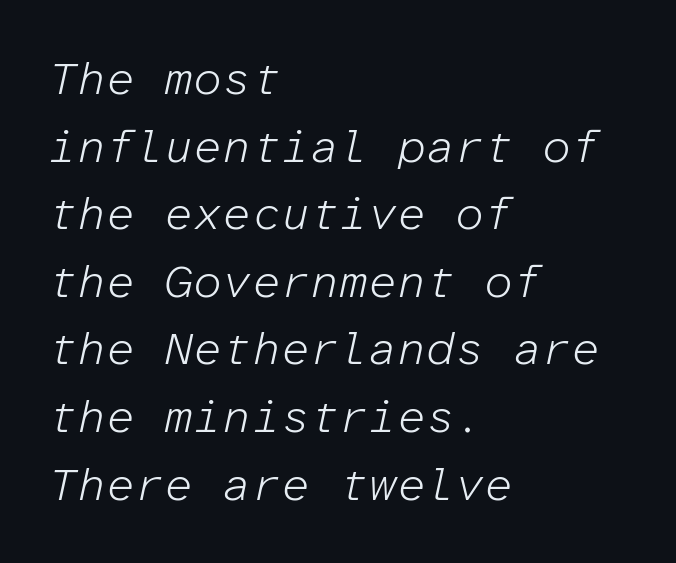
The image shows 46 px light type, italic (leaning right), monospaced; set left-aligned, normal line spacing (1.47x), normal letter spacing, not underlined; low stroke contrast and a medium x-height.
